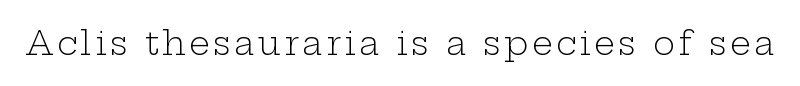
{"serif": "yes", "italic": "no", "bold": "no", "weight": "light", "width": "wide", "stroke_contrast": "low", "x_height": "medium", "monospaced": "no", "underline": "no", "glyph_px": 33}
